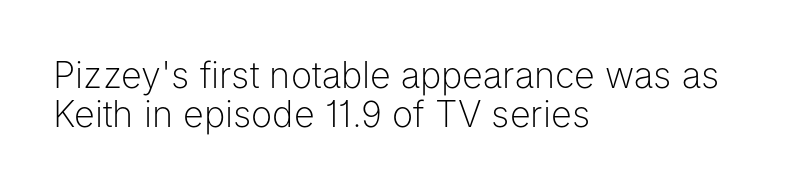
Q: Is the text bold? A: No.
Q: Is the text italic (slanted)? A: No, it is upright.
Q: Is the typeface a serif or a sans-serif typeface? A: Sans-serif.
Q: Is the text underlined? A: No.
Q: How is the paragraph aligned? A: Left-aligned.
Q: Is the spacing between letters normal or unusually wide? A: Normal.
Q: Is the spacing between lines tight, normal or loose? A: Tight.
Q: Width (condensed, normal, or wide)? A: Normal.
Q: Stroke contrast? A: Low.
Q: x-height? A: Medium.
Q: Monospaced? A: No.
